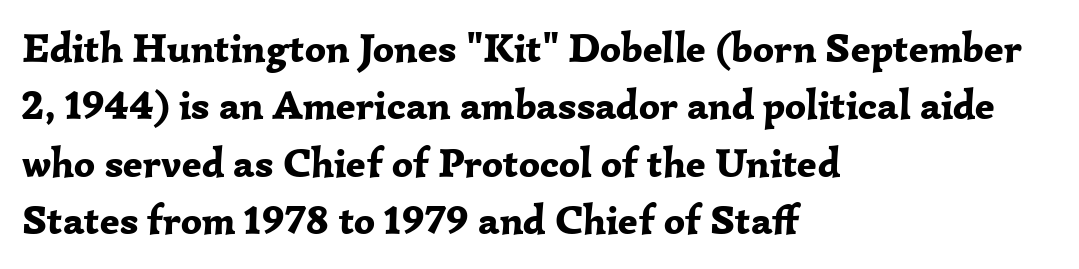
The image shows 41 px bold serif type, upright; set left-aligned, normal line spacing (1.4x), normal letter spacing, not underlined; low stroke contrast and a medium x-height.
